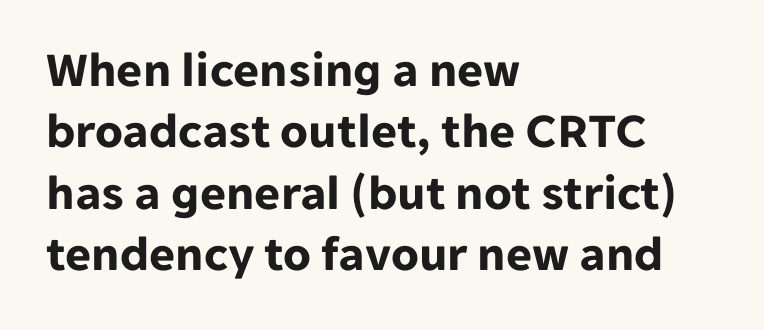
It's the straight-up-and-down kind of type. I'd describe the lettering as bold — thick and assertive. Alignment: flush left. Think of a printed novel: that variable character pitch is what you see here. The face used here is a sans, in the tradition of grotesques and geometrics. This rendering features lettering with no underline.
